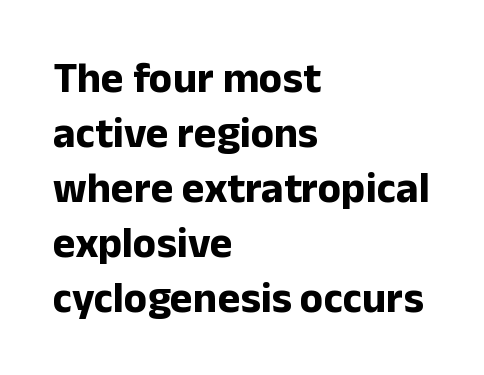
The image shows 43 px bold sans-serif type, upright; set left-aligned, normal line spacing (1.28x), normal letter spacing, not underlined; low stroke contrast and a medium x-height.
